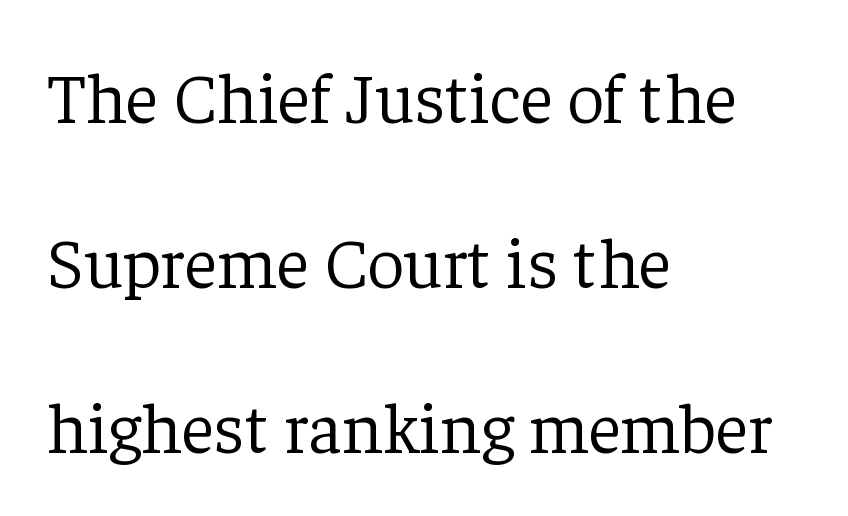
The image shows 72 px light serif type, upright; set left-aligned, loose line spacing (2.29x), normal letter spacing, not underlined; low stroke contrast and a medium x-height.
